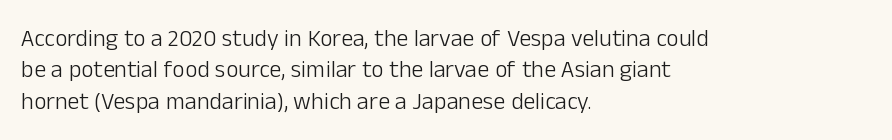
{"italic": "no", "bold": "no", "underline": "no", "align": "left", "line_spacing": "normal", "line_spacing_ratio": 1.31, "letter_spacing": "normal", "letter_spacing_em": 0.0, "glyph_px": 24}
